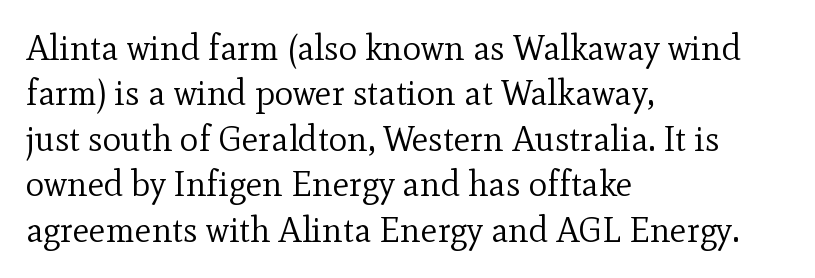
{"serif": "yes", "italic": "no", "bold": "no", "weight": "regular", "width": "normal", "x_height": "small", "monospaced": "no", "underline": "no", "align": "left", "line_spacing": "normal", "line_spacing_ratio": 1.3, "letter_spacing": "normal", "letter_spacing_em": 0.0, "glyph_px": 35}
